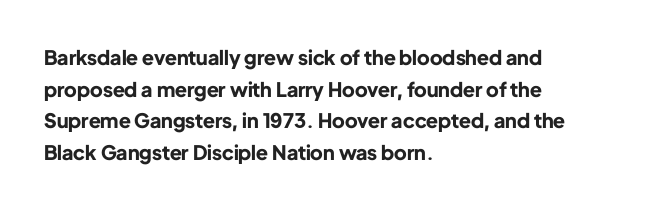
Q: Is the text bold? A: Yes.
Q: Is the text italic (slanted)? A: No, it is upright.
Q: Is the text underlined? A: No.
Q: How is the paragraph aligned? A: Left-aligned.
Q: Is the spacing between letters normal or unusually wide? A: Normal.
Q: Is the spacing between lines tight, normal or loose? A: Normal.
